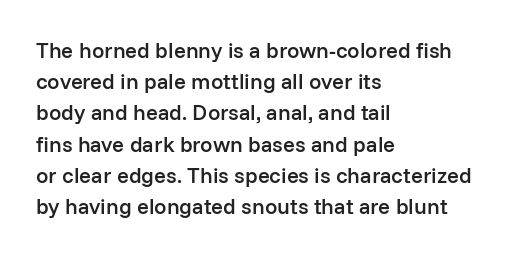
Q: Is the text bold? A: Semi-bold.
Q: Is the text italic (slanted)? A: No, it is upright.
Q: Is the text underlined? A: No.
Q: How is the paragraph aligned? A: Left-aligned.
Q: Is the spacing between letters normal or unusually wide? A: Normal.
Q: Is the spacing between lines tight, normal or loose? A: Normal.
